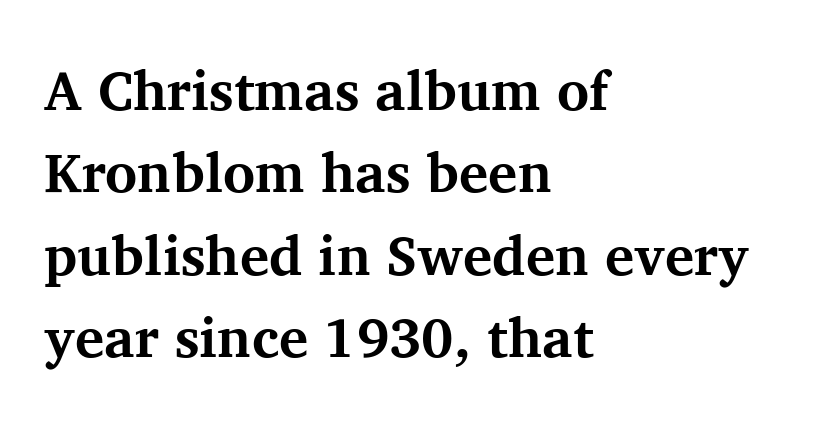
Q: Is the text bold? A: Yes.
Q: Is the text italic (slanted)? A: No, it is upright.
Q: Is the typeface a serif or a sans-serif typeface? A: Serif.
Q: Is the text underlined? A: No.
Q: How is the paragraph aligned? A: Left-aligned.
Q: Is the spacing between letters normal or unusually wide? A: Normal.
Q: Is the spacing between lines tight, normal or loose? A: Normal.
Q: Width (condensed, normal, or wide)? A: Normal.
Q: Stroke contrast? A: Medium.
Q: x-height? A: Medium.
Q: Monospaced? A: No.
